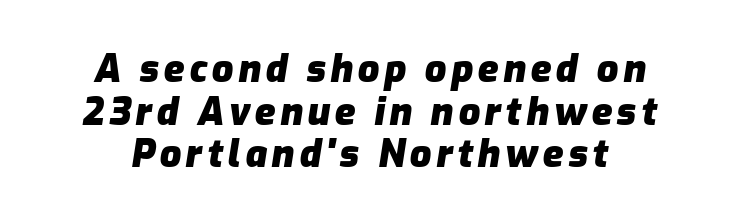
Q: Is the text bold? A: Yes.
Q: Is the text italic (slanted)? A: Yes, it leans right by about 9 degrees.
Q: Is the text underlined? A: No.
Q: How is the paragraph aligned? A: Centered.
Q: Is the spacing between lines tight, normal or loose? A: Tight.
Q: Width (condensed, normal, or wide)? A: Normal.
Q: Stroke contrast? A: Low.
Q: x-height? A: Medium.
Q: Monospaced? A: No.
